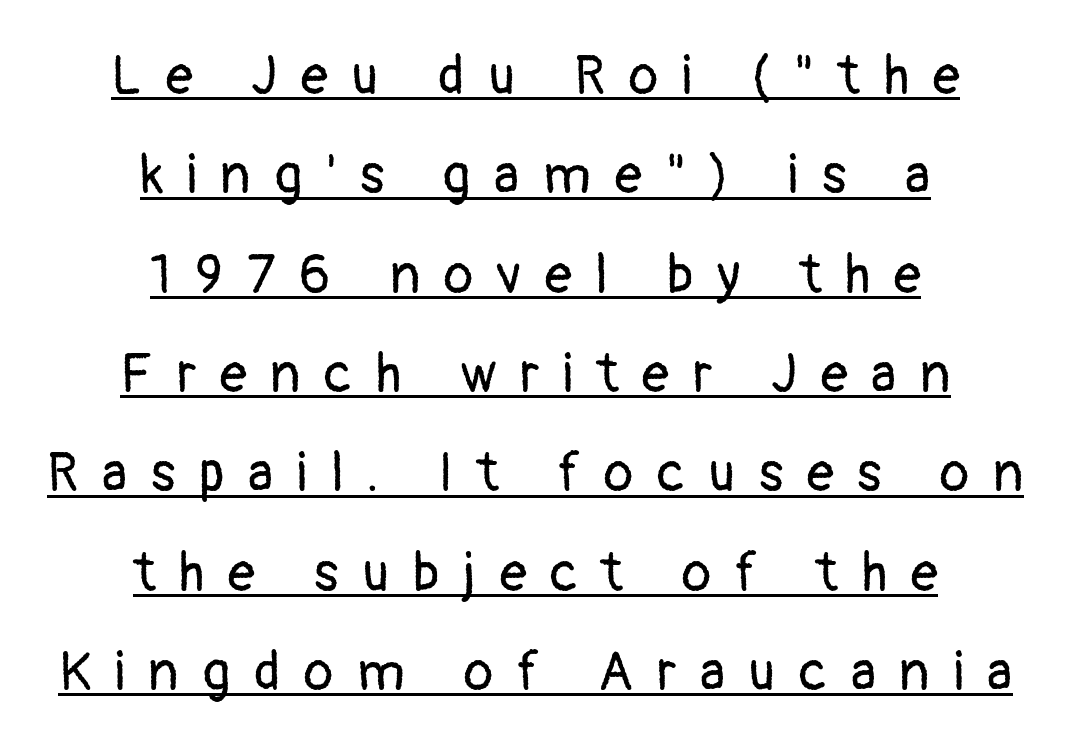
The image shows 54 px regular-weight sans-serif type, upright; set centered, line spacing 1.84x, unusually wide letter spacing (+0.44 em), underlined; low stroke contrast and a medium x-height.
